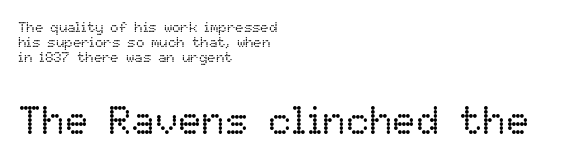
{"italic": "no", "bold": "no", "weight": "regular", "width": "normal", "stroke_contrast": "low", "x_height": "medium", "monospaced": "no", "underline": "no", "align": "left", "line_spacing": "tight", "line_spacing_ratio": 1.08, "letter_spacing": "normal", "letter_spacing_em": 0.0, "larger_block": "second", "size_ratio": 2.79, "glyph_px": 39}
